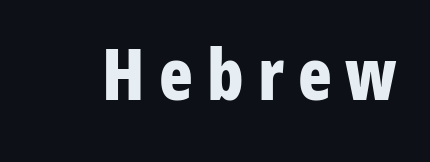
The image shows 70 px bold, condensed sans-serif type, upright; set unusually wide letter spacing (+0.2 em), not underlined; low stroke contrast and a medium x-height.
